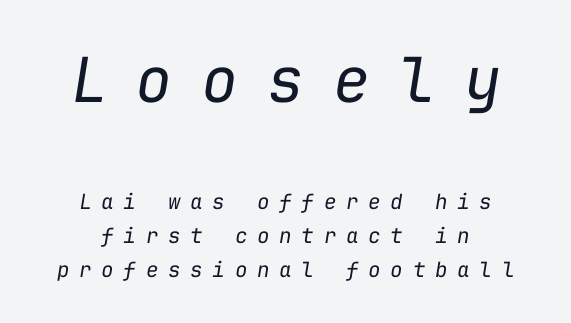
Q: Is the text bold? A: No.
Q: Is the text italic (slanted)? A: Yes, it leans right by about 9 degrees.
Q: Is the text underlined? A: No.
Q: How is the paragraph aligned? A: Centered.
Q: Is the spacing between letters normal or unusually wide? A: Unusually wide.
Q: Is the spacing between lines tight, normal or loose? A: Normal.
Q: Which block of text is set in a larger size, the first (top) or the second (bottom)? A: The first (top) one.
Q: Width (condensed, normal, or wide)? A: Normal.
Q: Stroke contrast? A: Low.
Q: x-height? A: Medium.
Q: Monospaced? A: Yes.
